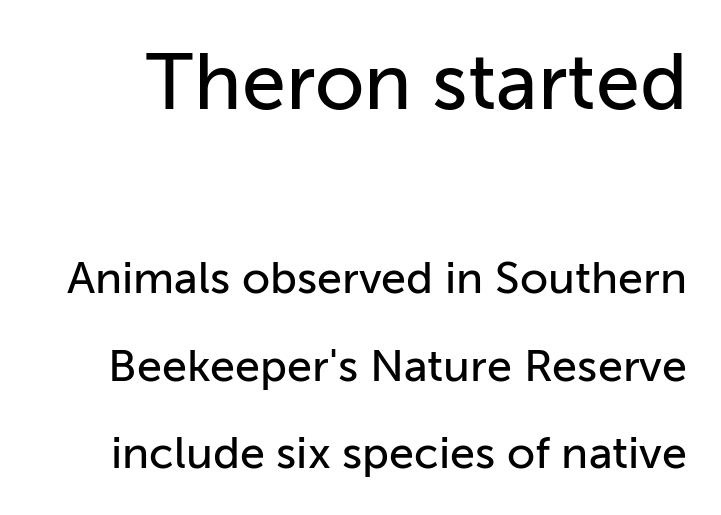
{"serif": "no", "italic": "no", "width": "normal", "stroke_contrast": "low", "x_height": "medium", "monospaced": "no", "underline": "no", "line_spacing": "loose", "line_spacing_ratio": 1.94, "letter_spacing": "normal", "letter_spacing_em": 0.0, "larger_block": "first", "size_ratio": 1.76, "glyph_px": 79}
